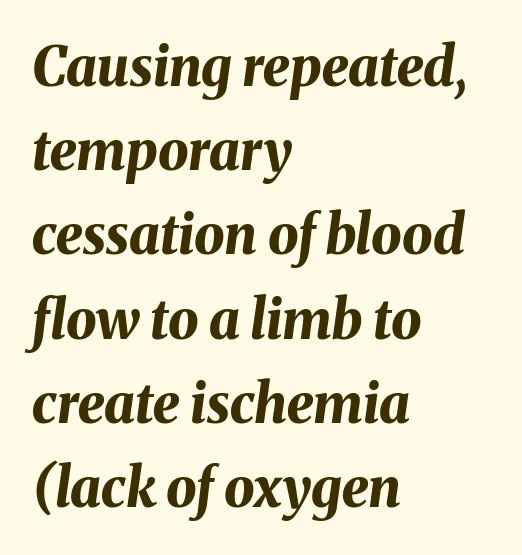
The image shows 54 px bold type, italic (leaning right); set left-aligned, normal line spacing (1.56x), normal letter spacing, not underlined; medium stroke contrast and a medium x-height.
